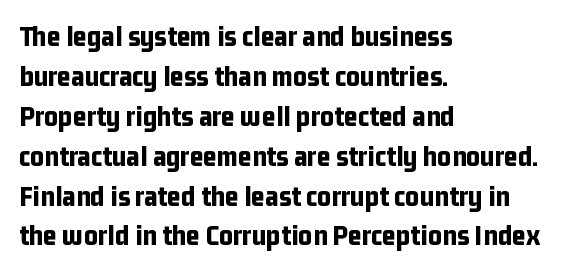
Q: Is the text bold? A: Yes.
Q: Is the text italic (slanted)? A: No, it is upright.
Q: Is the typeface a serif or a sans-serif typeface? A: Sans-serif.
Q: Is the text underlined? A: No.
Q: How is the paragraph aligned? A: Left-aligned.
Q: Is the spacing between letters normal or unusually wide? A: Normal.
Q: Is the spacing between lines tight, normal or loose? A: Normal.
Q: Width (condensed, normal, or wide)? A: Condensed.
Q: Stroke contrast? A: Low.
Q: x-height? A: Medium.
Q: Monospaced? A: No.
